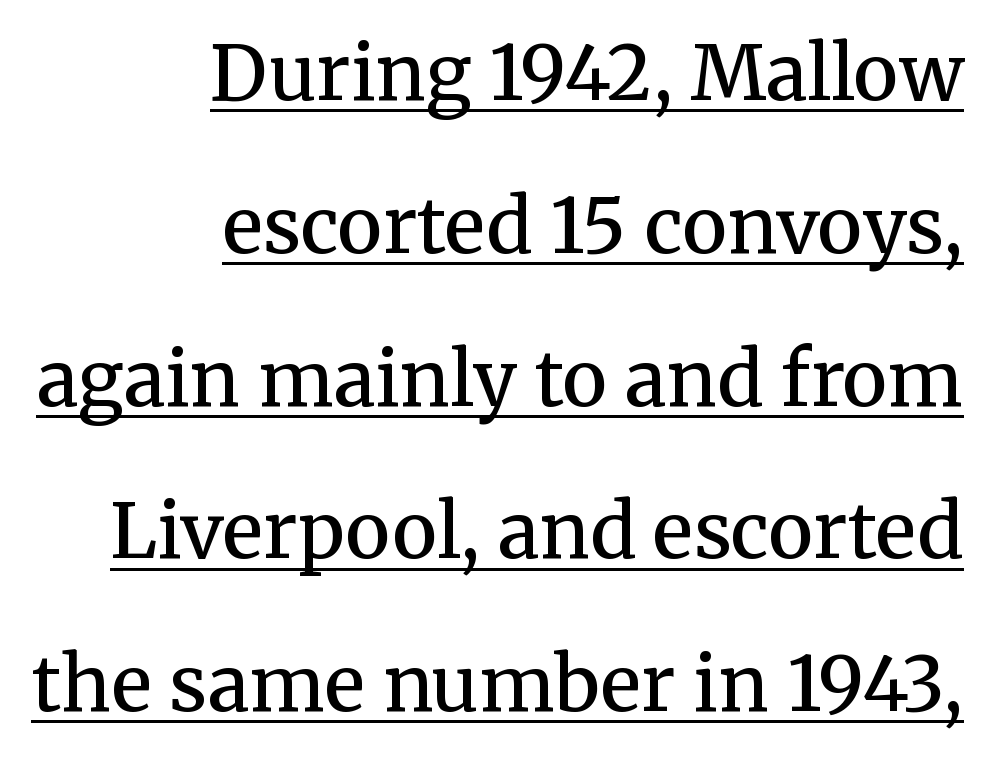
Q: Is the text bold? A: Semi-bold.
Q: Is the text italic (slanted)? A: No, it is upright.
Q: Is the typeface a serif or a sans-serif typeface? A: Serif.
Q: Is the text underlined? A: Yes.
Q: How is the paragraph aligned? A: Right-aligned.
Q: Is the spacing between letters normal or unusually wide? A: Normal.
Q: Is the spacing between lines tight, normal or loose? A: Loose.
Q: Width (condensed, normal, or wide)? A: Normal.
Q: Stroke contrast? A: Medium.
Q: x-height? A: Medium.
Q: Monospaced? A: No.
